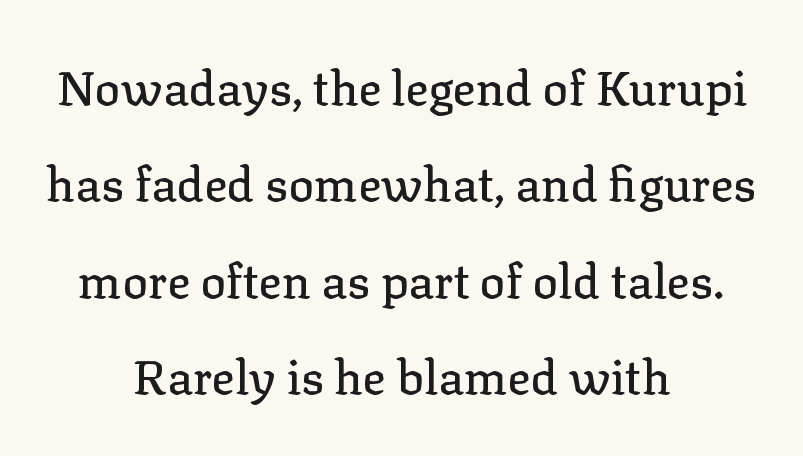
In terms of letterform style, serifs are clearly present. The block of text is sparse from top to bottom, with ample space between rows. Spacing verdict: proportional, widths tailored to each character. The glyphs are unaccompanied by any horizontal stroke below them. In terms of posture, this sample is upright.
